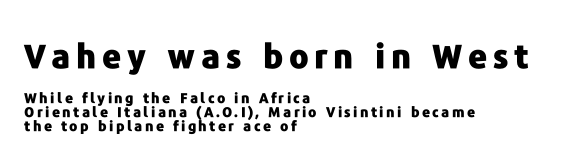
{"serif": "no", "italic": "no", "bold": "yes", "weight": "heavy", "width": "normal", "stroke_contrast": "low", "x_height": "medium", "monospaced": "no", "underline": "no", "align": "left", "line_spacing": "tight", "line_spacing_ratio": 1.01, "larger_block": "first", "size_ratio": 2.36, "glyph_px": 33}
